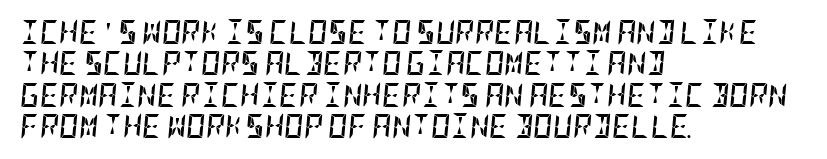
The image shows 24 px bold type, italic (leaning right); set left-aligned, normal line spacing (1.31x), normal letter spacing, not underlined.
